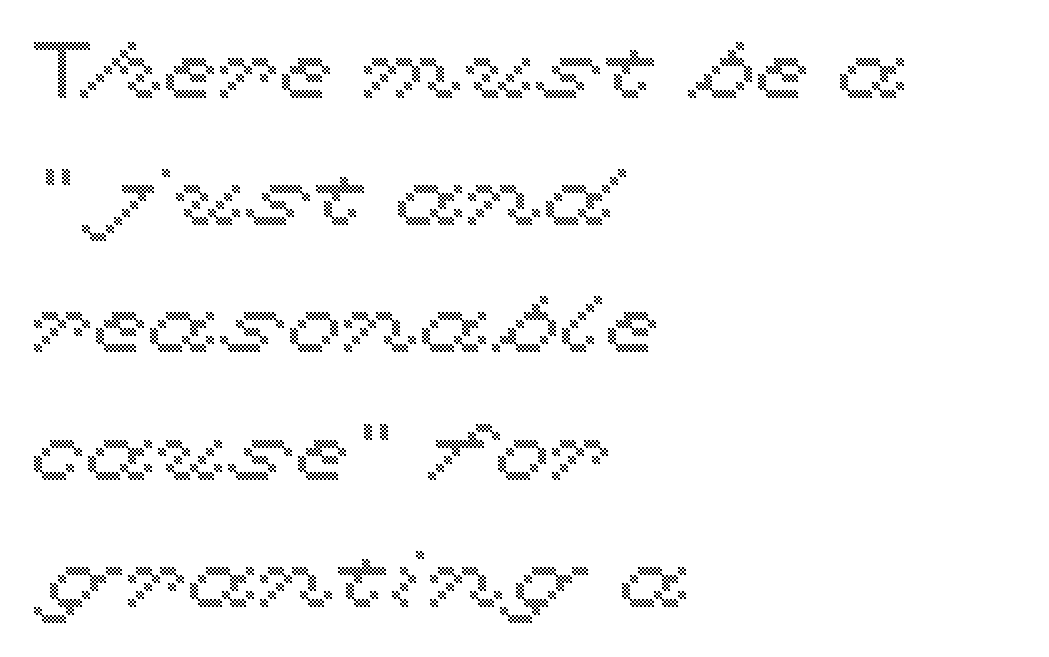
The image shows 80 px wide type; set left-aligned, normal line spacing (1.59x), normal letter spacing, not underlined; a medium x-height.
